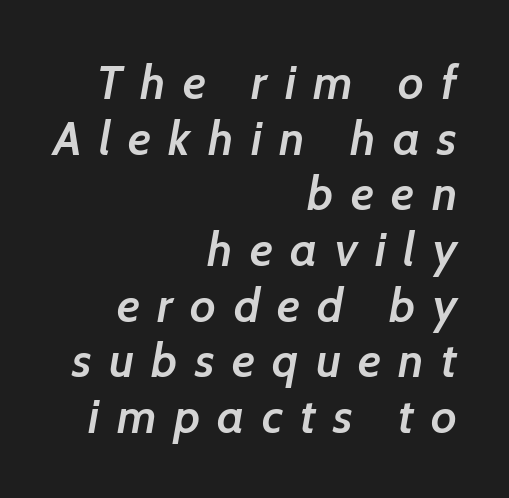
{"serif": "no", "bold": "semi", "weight": "semibold", "width": "normal", "stroke_contrast": "low", "x_height": "medium", "monospaced": "no", "underline": "no", "align": "right", "line_spacing_ratio": 1.16, "letter_spacing": "wide", "letter_spacing_em": 0.36, "glyph_px": 48}
